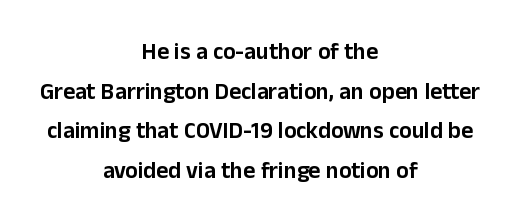
Q: Is the text italic (slanted)? A: No, it is upright.
Q: Is the text underlined? A: No.
Q: How is the paragraph aligned? A: Centered.
Q: Is the spacing between letters normal or unusually wide? A: Normal.
